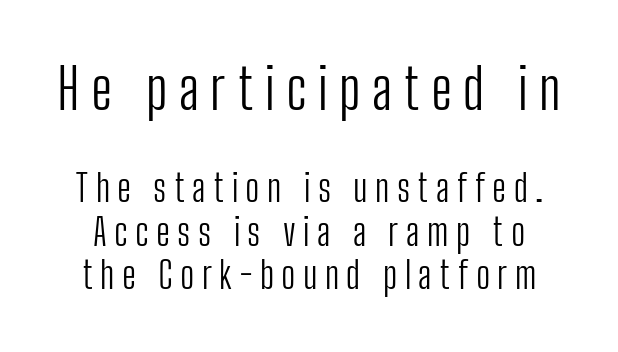
The image shows 56 px light, condensed sans-serif type, upright; set line spacing 1.18x, unusually wide letter spacing (+0.2 em), not underlined; the first (top) block is 1.51x larger; low stroke contrast and a medium x-height.
